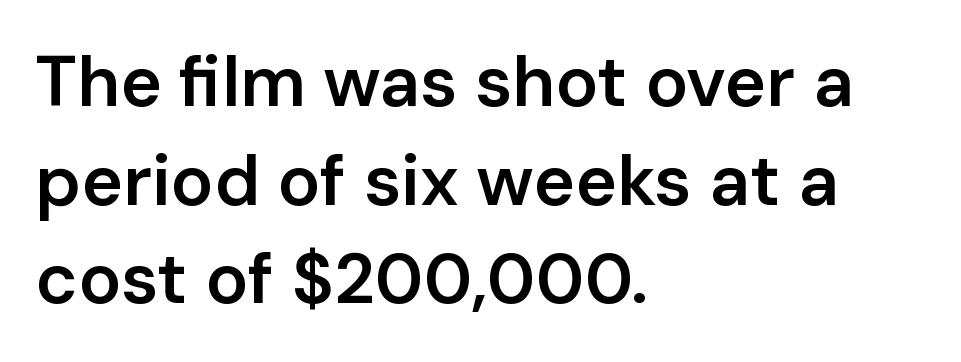
{"serif": "no", "italic": "no", "bold": "semi", "weight": "semibold", "width": "normal", "stroke_contrast": "low", "x_height": "medium", "monospaced": "no", "underline": "no", "align": "left", "line_spacing": "normal", "line_spacing_ratio": 1.39, "letter_spacing": "normal", "letter_spacing_em": 0.0, "glyph_px": 71}
